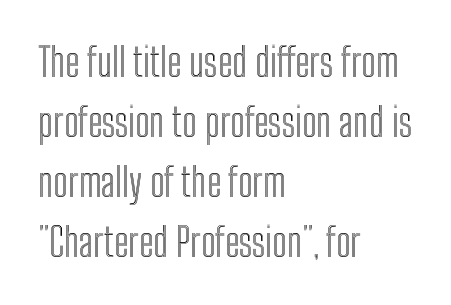
No extra tracking has been applied to these lines. All the whitespace from short lines collects on the right. Descenders are the only things crossing below the line. The axis of the letterforms is exactly vertical.
